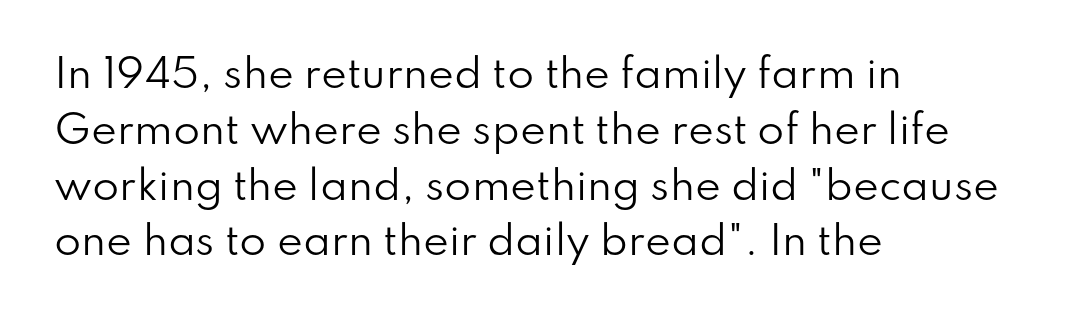
Alignment: flush left. The gaps between neighbouring characters are ordinary and unremarkable. Serif or sans? Sans — the stroke terminals are bare. Normally led — the rows are evenly, conventionally spaced. If you drew a line through each stem, it would be perfectly vertical. A typesetter would call this proportional, since set widths differ per character.
